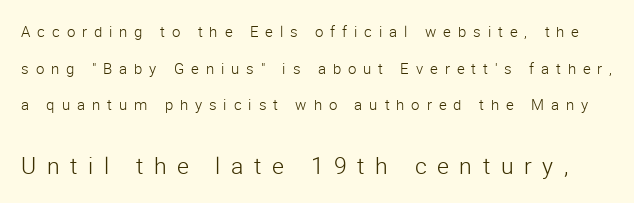
Substantial extra tracking has been applied to these lines. You could fit nearly another row in the gap between these rows. Here the second block reads like a headline and the first like body copy. The typesetting does not lean heavy: it is not bold. Vertical strokes here are truly vertical. The glyphs are unaccompanied by any horizontal stroke below them.
